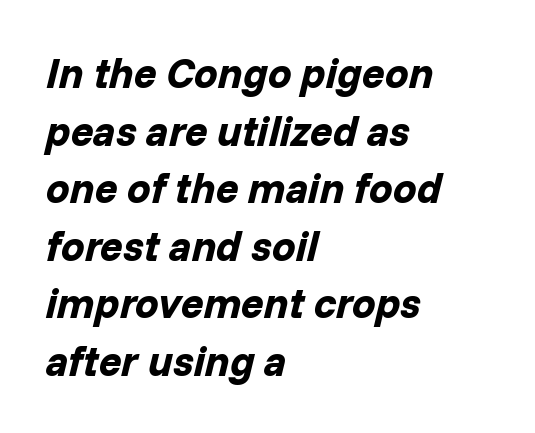
Only glyphs here, with clear space below each row. Is the block centered? No — it sits flush against the left margin. The face used here is proportionally spaced, like ordinary book or web type. This sample uses an oblique cut, with every glyph tilted off the vertical.
